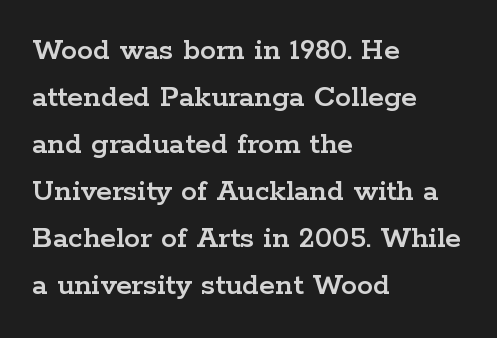
Unlike a clean sans, this face finishes its strokes with serifs. Successive baselines arrive at the customary interval. Does extra space separate the letters? No, they use regular spacing. The passage shown is typed in a proportional face where columns would drift. All the whitespace from short lines collects on the right.
